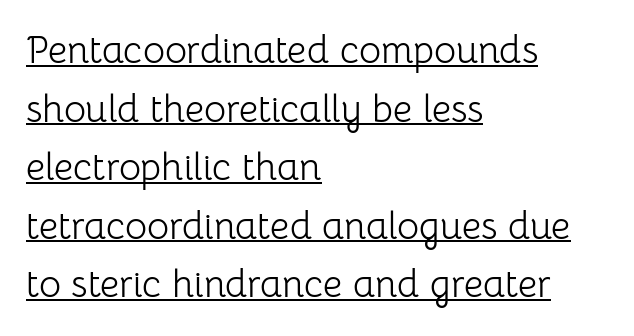
The font's upright variant was chosen for this text. The glyphs in this specimen are sans serif. Is there much room between lines? A standard amount, neither cramped nor airy. This sample is left-justified, so line endings fall wherever the words run out.
